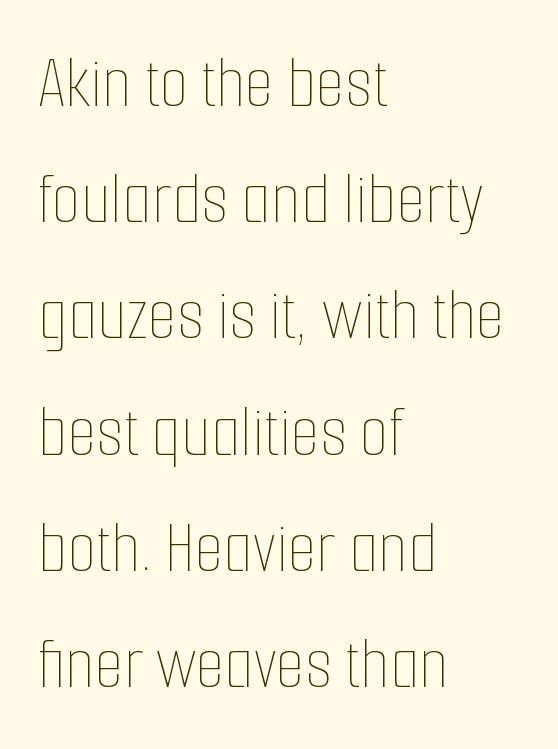
Spacing verdict: proportional, widths tailored to each character. Typeset ragged right — the left edge is the straight one. Weight: not bold — regular or lighter. Regular leading.
